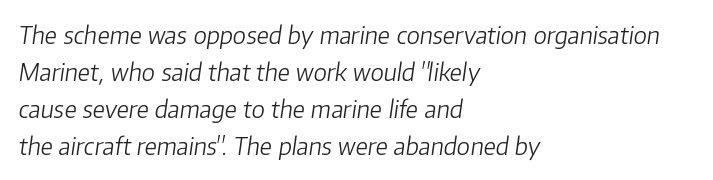
Q: Is the text bold? A: No.
Q: Is the text italic (slanted)? A: Yes, it leans right by about 8 degrees.
Q: Is the text underlined? A: No.
Q: How is the paragraph aligned? A: Left-aligned.
Q: Is the spacing between letters normal or unusually wide? A: Normal.
Q: Is the spacing between lines tight, normal or loose? A: Normal.
